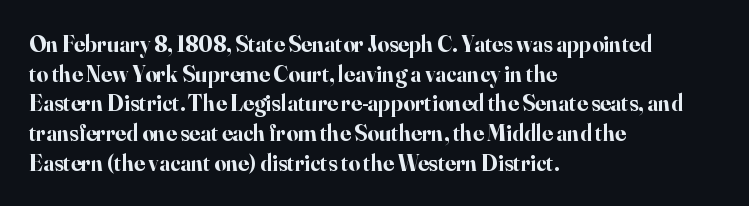
Is there any slant? The stems are plumb. Nothing unusual about the tracking: characters are spaced as the font intends. These words are printed bold, with thick strokes throughout. Evenly set lines give the paragraph a standard silhouette.
